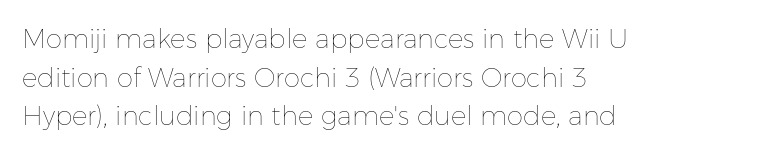
The image shows 26 px text type, upright; set left-aligned, normal line spacing (1.49x), normal letter spacing, not underlined.
